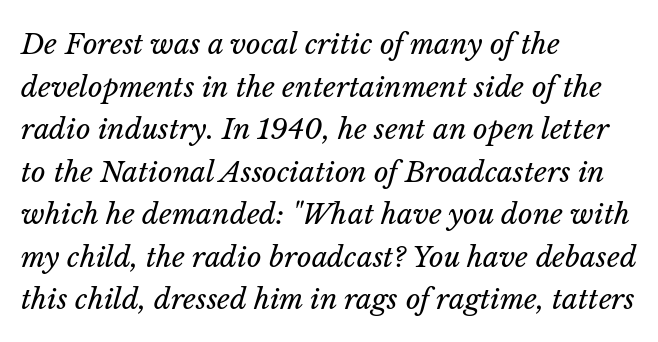
{"italic": "yes", "lean": "right", "slant_degrees": 14, "bold": "no", "weight": "regular", "width": "normal", "stroke_contrast": "low", "x_height": "medium", "monospaced": "no", "underline": "no", "align": "left", "line_spacing": "normal", "line_spacing_ratio": 1.52, "letter_spacing": "normal", "letter_spacing_em": 0.0, "glyph_px": 28}
